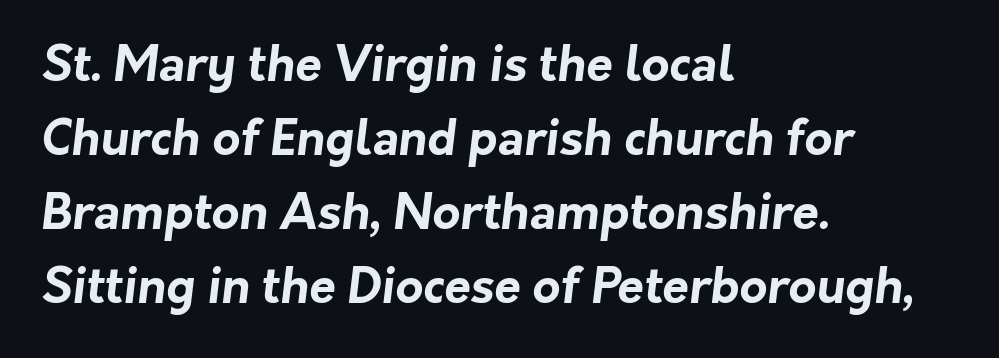
Leftover space on each line is placed entirely after the last word. Is the type bold? Yes — the strokes are clearly thick and heavy. The string is rendered with underlining switched off. Examine the stroke ends and you'll find no serifs. These lines are rendered in a variable-pitch font.
